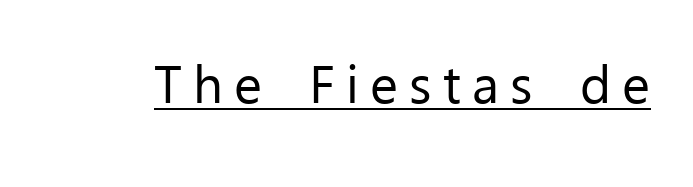
When letters stand straight like this, we call the style roman or upright. Between one letter and the next there's a generous, obvious gap. In designer terms, the underline attribute is active on this setting. Each letter keeps its own natural width here, so spacing adapts to shape.
